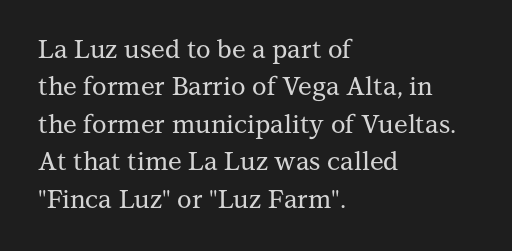
The rendering anchors every line to the left-hand side. The vertical gap from one line to the next is medium. The letterforms sit shoulder to shoulder at normal distance. Lines of text with bare space underneath. This is roman type, the default non-slanted kind.
